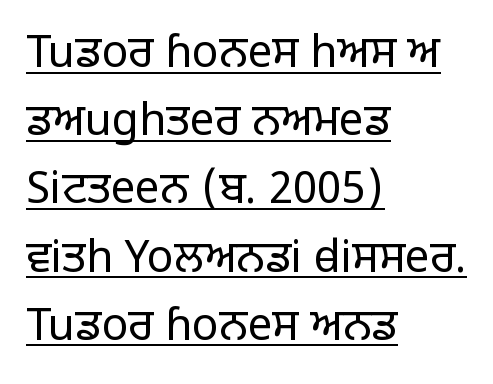
{"serif": "no", "italic": "no", "bold": "no", "weight": "regular", "width": "normal", "stroke_contrast": "low", "x_height": "large", "monospaced": "no", "underline": "yes", "align": "left", "line_spacing": "normal", "line_spacing_ratio": 1.55, "letter_spacing": "normal", "letter_spacing_em": 0.0, "glyph_px": 44}
